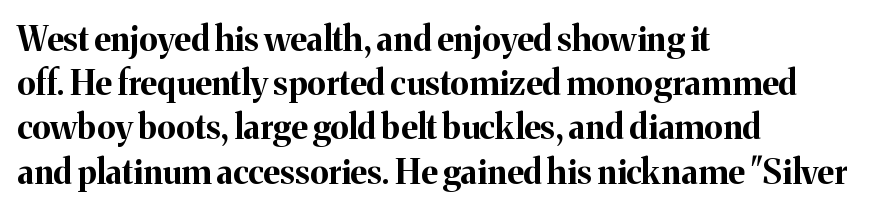
The image shows 34 px bold serif type, upright; set left-aligned, normal line spacing (1.3x), normal letter spacing, not underlined; medium stroke contrast and a medium x-height.
